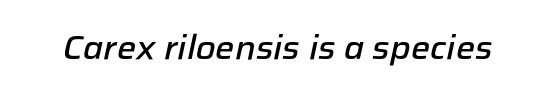
These lines are rendered in a variable-pitch font. The rendering applies a slant to the glyphs. These lines carry some extra weight — a demibold, not a full bold. The strip under each line holds only bare page.
